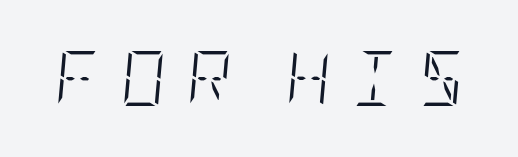
The image shows 55 px light, condensed type, italic (leaning right); set unusually wide letter spacing (+0.39 em), not underlined; low stroke contrast and a large x-height.
